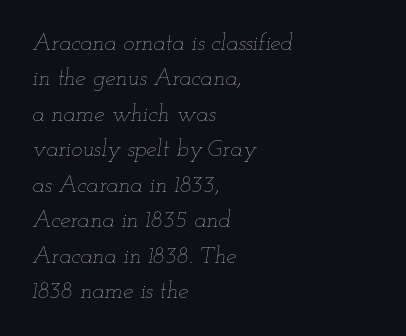
These lines stack with their left ends in a neat column. Honestly, the letter spacing is just normal — you wouldn't notice it. The space directly below the letters is spotless. The typesetting does not lean heavy: it is not bold. The passage shown stacks its lines at a standard gap.
